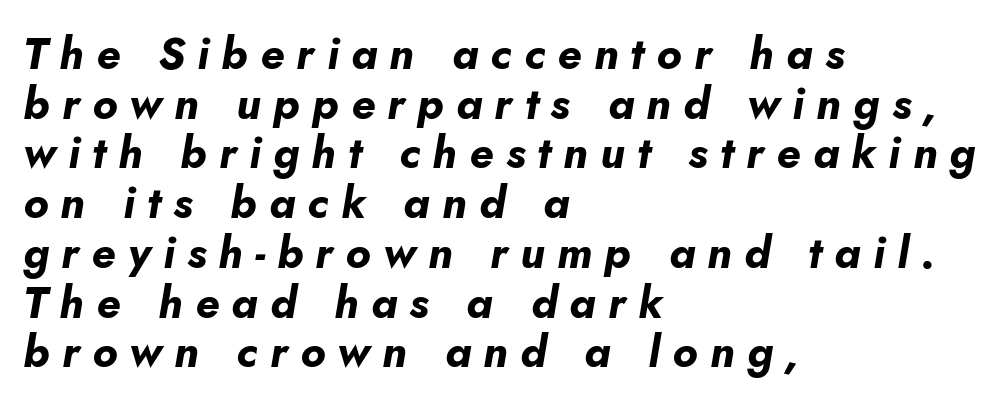
The image shows 44 px bold type, italic (leaning right); set left-aligned, tight line spacing (1.13x), unusually wide letter spacing (+0.28 em), not underlined; low stroke contrast and a small x-height.
